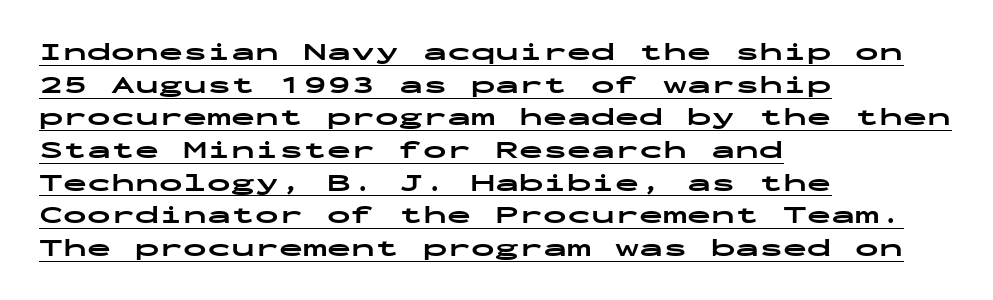
{"italic": "no", "bold": "yes", "underline": "yes", "align": "left", "line_spacing": "normal", "line_spacing_ratio": 1.36, "letter_spacing": "normal", "letter_spacing_em": 0.0, "glyph_px": 24}
